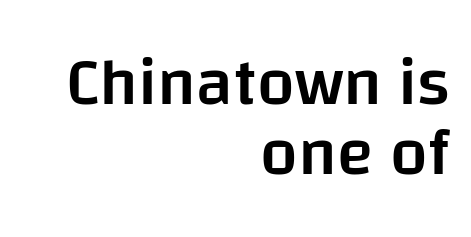
Q: Is the text bold? A: Semi-bold.
Q: Is the text italic (slanted)? A: No, it is upright.
Q: Is the typeface a serif or a sans-serif typeface? A: Sans-serif.
Q: Is the text underlined? A: No.
Q: How is the paragraph aligned? A: Right-aligned.
Q: Is the spacing between letters normal or unusually wide? A: Normal.
Q: Is the spacing between lines tight, normal or loose? A: Tight.
Q: Width (condensed, normal, or wide)? A: Normal.
Q: Stroke contrast? A: Low.
Q: x-height? A: Large.
Q: Monospaced? A: No.
